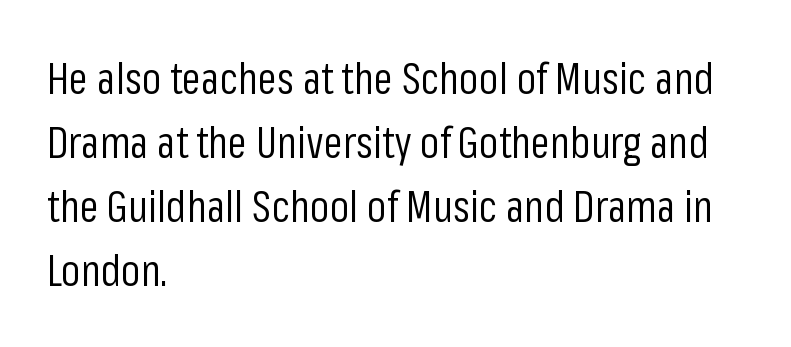
This rendering features lettering with no underline. No letter is thick-stroked: the sample isn't bold. Style check: upright. Spacing verdict: proportional, widths tailored to each character. Leftover space on each line is placed entirely after the last word.
